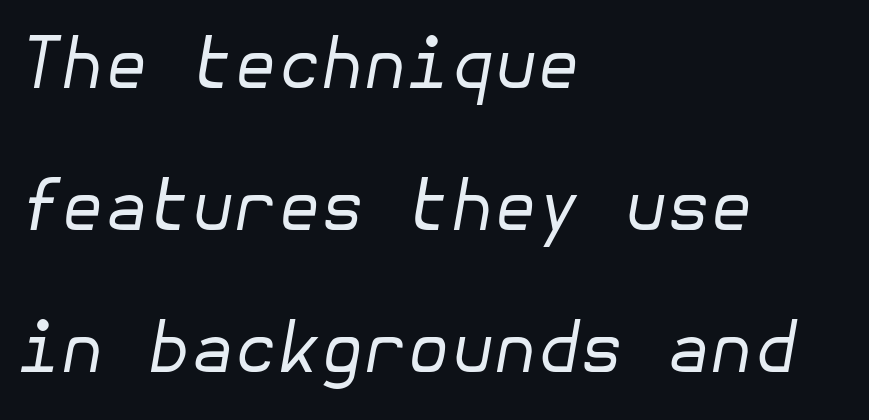
{"italic": "yes", "lean": "right", "slant_degrees": 10, "bold": "no", "weight": "regular", "width": "normal", "stroke_contrast": "low", "x_height": "medium", "underline": "no", "align": "left", "line_spacing": "loose", "line_spacing_ratio": 2.03, "letter_spacing": "normal", "letter_spacing_em": 0.0, "glyph_px": 70}
